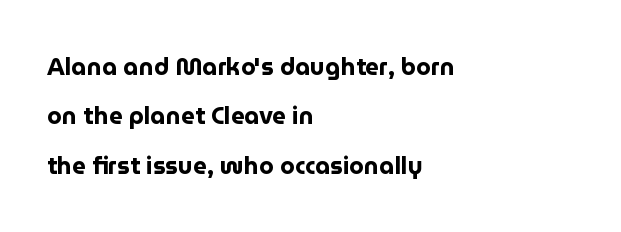
The image shows 24 px bold type, upright; set left-aligned, loose line spacing (2.06x), normal letter spacing, not underlined.
